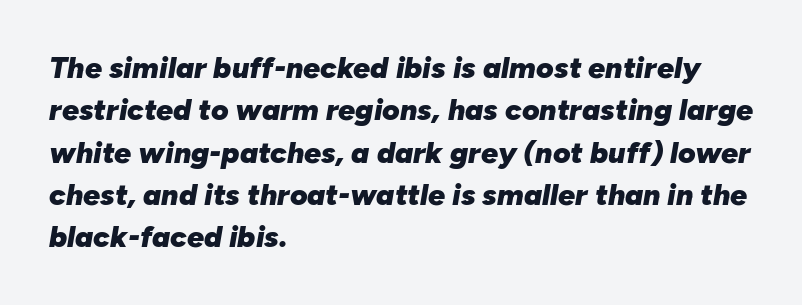
Q: Is the text bold? A: Yes.
Q: Is the text italic (slanted)? A: Yes, it leans right by about 10 degrees.
Q: Is the text underlined? A: No.
Q: How is the paragraph aligned? A: Left-aligned.
Q: Is the spacing between letters normal or unusually wide? A: Normal.
Q: Is the spacing between lines tight, normal or loose? A: Normal.
Q: Width (condensed, normal, or wide)? A: Normal.
Q: Stroke contrast? A: Low.
Q: x-height? A: Medium.
Q: Monospaced? A: No.
